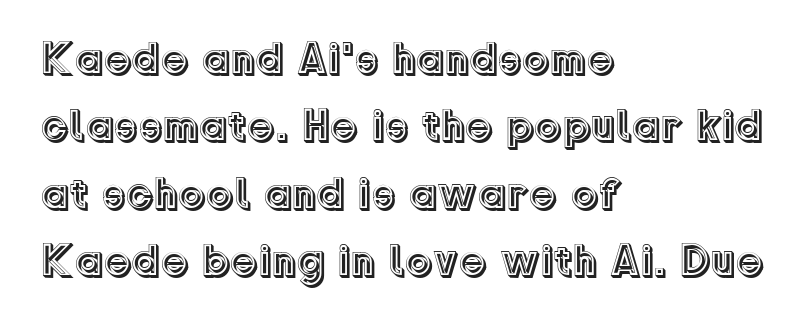
The image shows 44 px text type, upright; set left-aligned, normal line spacing (1.53x), normal letter spacing, not underlined; a medium x-height.
